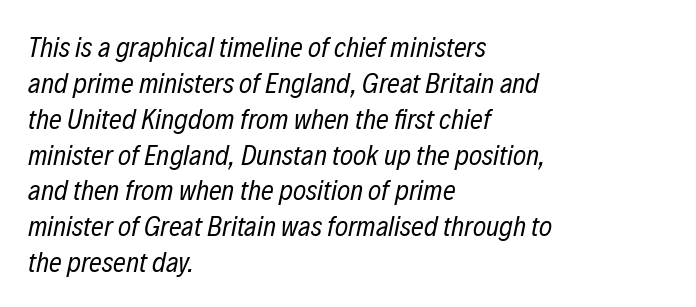
The image shows 28 px regular-weight, condensed type, italic (leaning right); set left-aligned, normal line spacing (1.28x), normal letter spacing, not underlined; low stroke contrast and a medium x-height.
